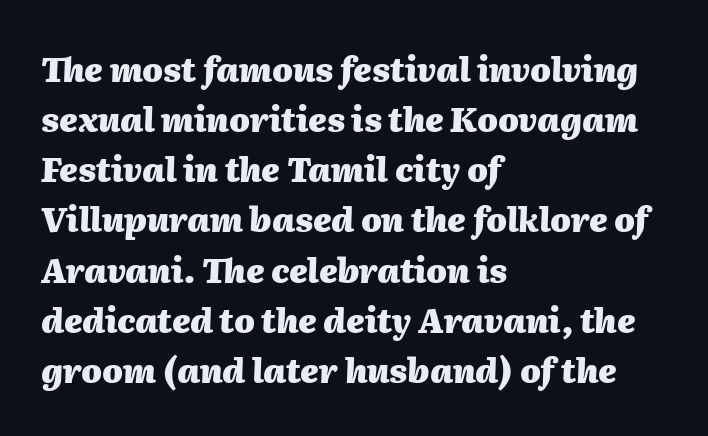
{"italic": "yes", "lean": "right", "slant_degrees": 2, "bold": "yes", "weight": "heavy", "width": "normal", "stroke_contrast": "medium", "x_height": "medium", "monospaced": "no", "underline": "no", "align": "left", "line_spacing": "normal", "line_spacing_ratio": 1.52, "letter_spacing": "normal", "letter_spacing_em": 0.0, "glyph_px": 33}
